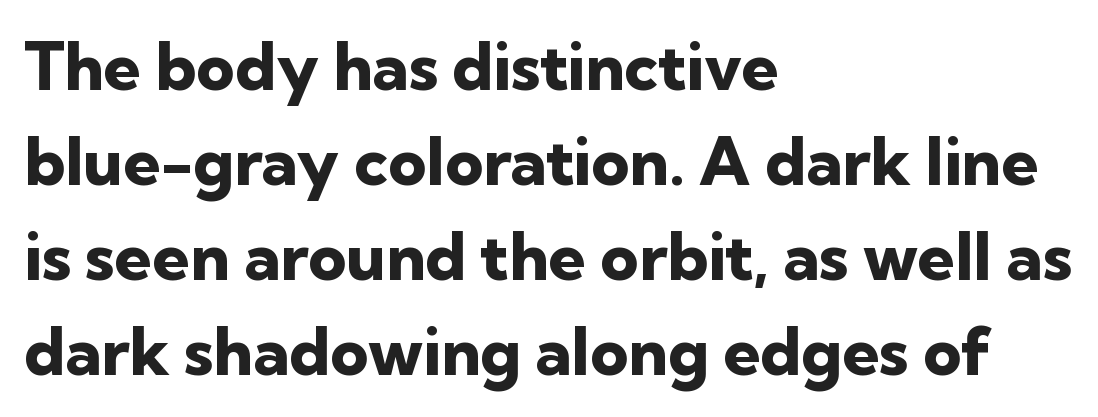
Q: Is the text bold? A: Yes.
Q: Is the text italic (slanted)? A: No, it is upright.
Q: Is the typeface a serif or a sans-serif typeface? A: Sans-serif.
Q: Is the text underlined? A: No.
Q: How is the paragraph aligned? A: Left-aligned.
Q: Is the spacing between letters normal or unusually wide? A: Normal.
Q: Is the spacing between lines tight, normal or loose? A: Normal.
Q: Width (condensed, normal, or wide)? A: Normal.
Q: Stroke contrast? A: Low.
Q: x-height? A: Medium.
Q: Monospaced? A: No.
